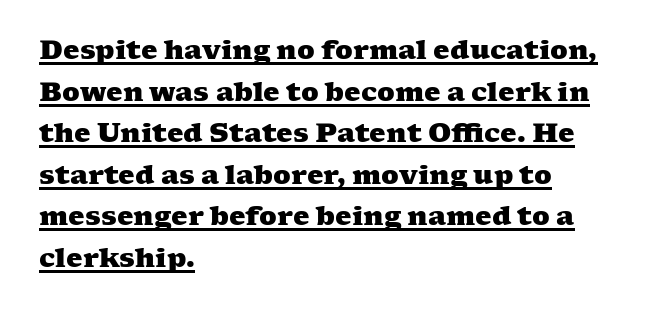
{"bold": "yes", "underline": "yes", "align": "left", "line_spacing": "normal", "line_spacing_ratio": 1.6, "letter_spacing": "normal", "letter_spacing_em": 0.0, "glyph_px": 26}
